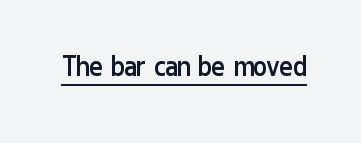
Stem width sits at or under what a default text font uses. Nothing sits at the stroke ends, so this counts as sans-serif. What stands out about the letter spacing? Nothing — it is the standard amount. Ordinary non-slanted type is in use. The rendering uses natural spacing where letterforms have individual widths.
